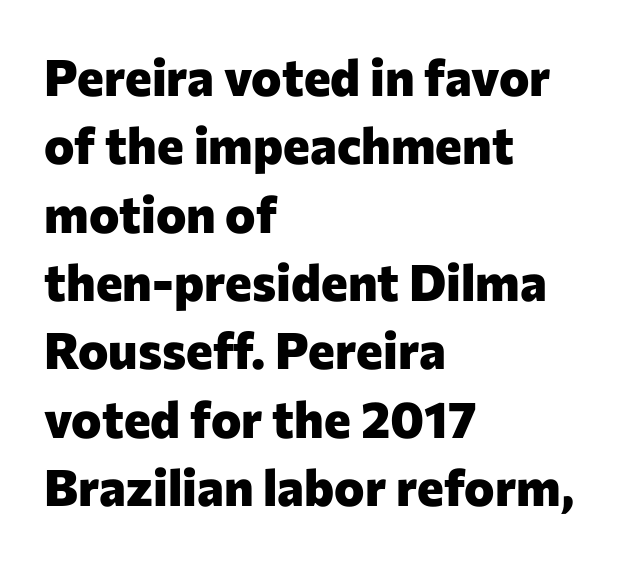
Q: Is the text bold? A: Yes.
Q: Is the text italic (slanted)? A: No, it is upright.
Q: Is the typeface a serif or a sans-serif typeface? A: Sans-serif.
Q: Is the text underlined? A: No.
Q: How is the paragraph aligned? A: Left-aligned.
Q: Is the spacing between letters normal or unusually wide? A: Normal.
Q: Is the spacing between lines tight, normal or loose? A: Normal.
Q: Width (condensed, normal, or wide)? A: Normal.
Q: Stroke contrast? A: Low.
Q: x-height? A: Medium.
Q: Monospaced? A: No.
